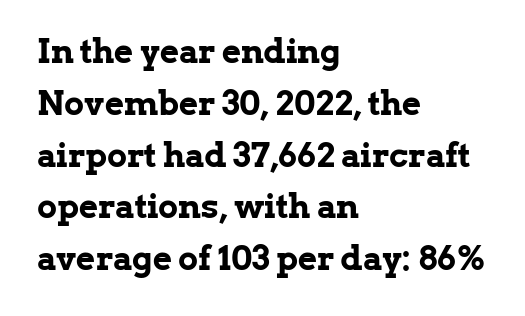
Compared with typical body copy, the letter spacing here is the same. A typesetter would call this proportional, since set widths differ per character. Pretty heavy lettering here — definitely bold. The letters stand straight up with perfectly vertical stems. A typesetter would label this face a serif.
